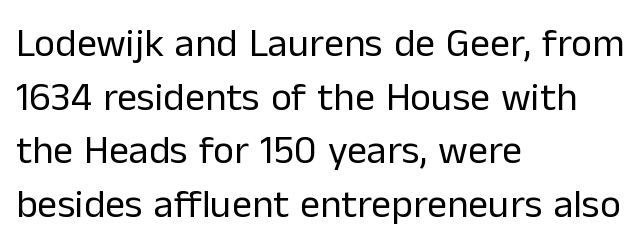
The image shows 40 px regular-weight sans-serif type, upright; set left-aligned, normal line spacing (1.34x), normal letter spacing, not underlined; low stroke contrast and a medium x-height.
